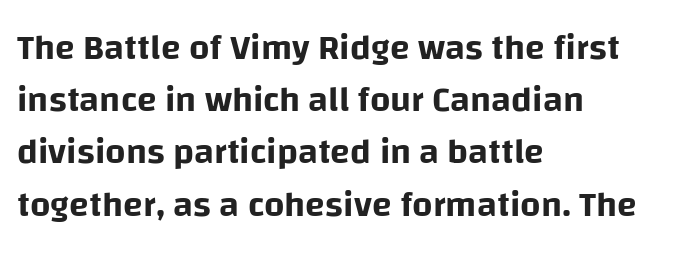
Q: Is the text italic (slanted)? A: No, it is upright.
Q: Is the typeface a serif or a sans-serif typeface? A: Sans-serif.
Q: Is the text underlined? A: No.
Q: How is the paragraph aligned? A: Left-aligned.
Q: Is the spacing between letters normal or unusually wide? A: Normal.
Q: Is the spacing between lines tight, normal or loose? A: Normal.
Q: Width (condensed, normal, or wide)? A: Normal.
Q: Stroke contrast? A: Low.
Q: x-height? A: Large.
Q: Monospaced? A: No.
